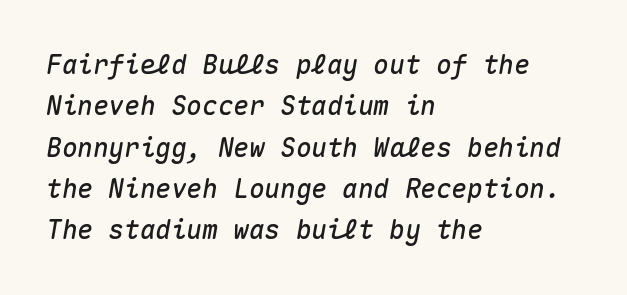
The image shows 26 px text type, italic (leaning right); set left-aligned, normal line spacing (1.59x), normal letter spacing, not underlined.
